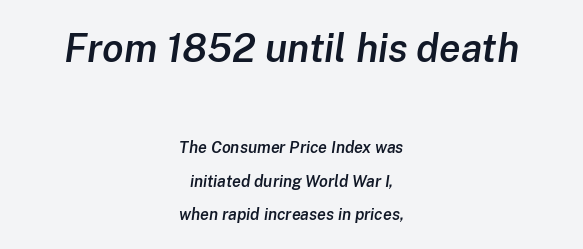
The image shows 39 px semibold type, italic (leaning right); set centered, loose line spacing (2.1x), normal letter spacing, not underlined; the first (top) block is 2.44x larger; low stroke contrast and a medium x-height.
